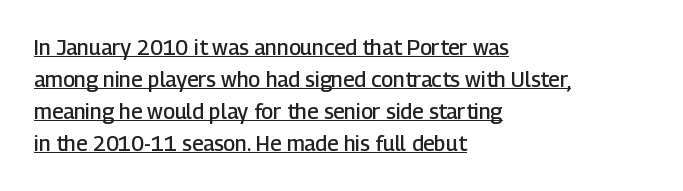
{"italic": "no", "bold": "semi", "underline": "yes", "align": "left", "line_spacing": "normal", "line_spacing_ratio": 1.53, "letter_spacing": "normal", "letter_spacing_em": 0.0, "glyph_px": 21}
